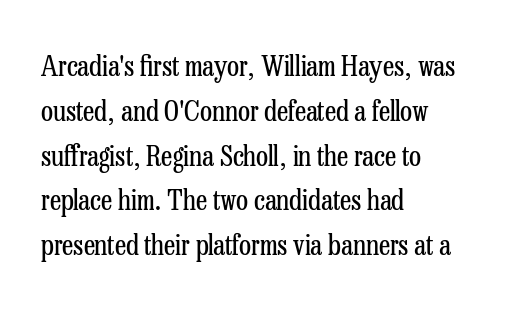
{"serif": "yes", "italic": "no", "bold": "no", "weight": "regular", "width": "condensed", "stroke_contrast": "low", "x_height": "medium", "monospaced": "no", "underline": "no", "align": "left", "line_spacing": "normal", "line_spacing_ratio": 1.6, "letter_spacing": "normal", "letter_spacing_em": 0.0, "glyph_px": 28}
